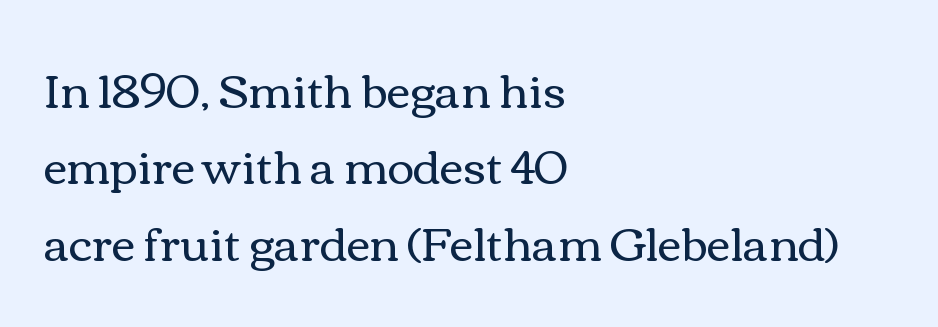
{"italic": "no", "bold": "no", "weight": "regular", "width": "wide", "stroke_contrast": "medium", "x_height": "medium", "monospaced": "no", "underline": "no", "align": "left", "line_spacing": "normal", "line_spacing_ratio": 1.66, "letter_spacing": "normal", "letter_spacing_em": 0.0, "glyph_px": 46}
